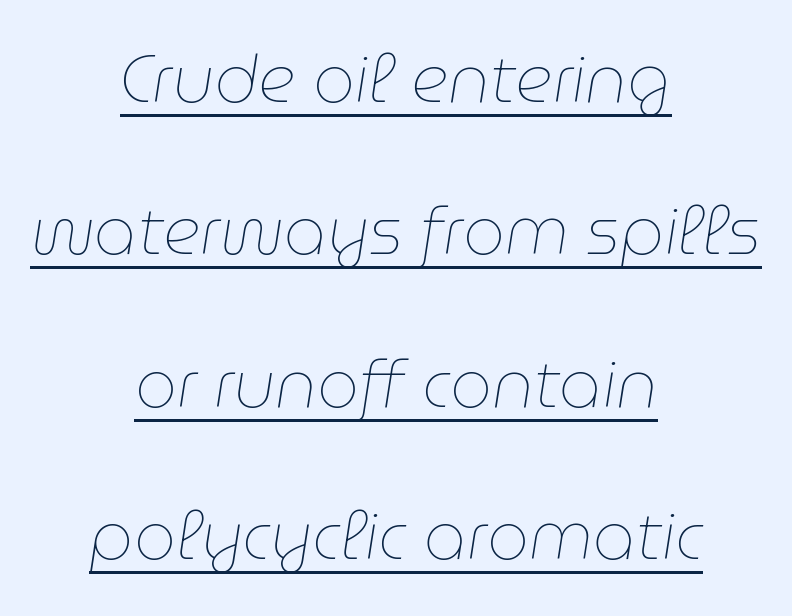
{"italic": "yes", "lean": "right", "slant_degrees": 9, "bold": "no", "weight": "thin", "width": "normal", "stroke_contrast": "low", "x_height": "medium", "monospaced": "no", "underline": "yes", "align": "center", "line_spacing": "loose", "line_spacing_ratio": 2.31, "letter_spacing": "normal", "letter_spacing_em": 0.0, "glyph_px": 66}
